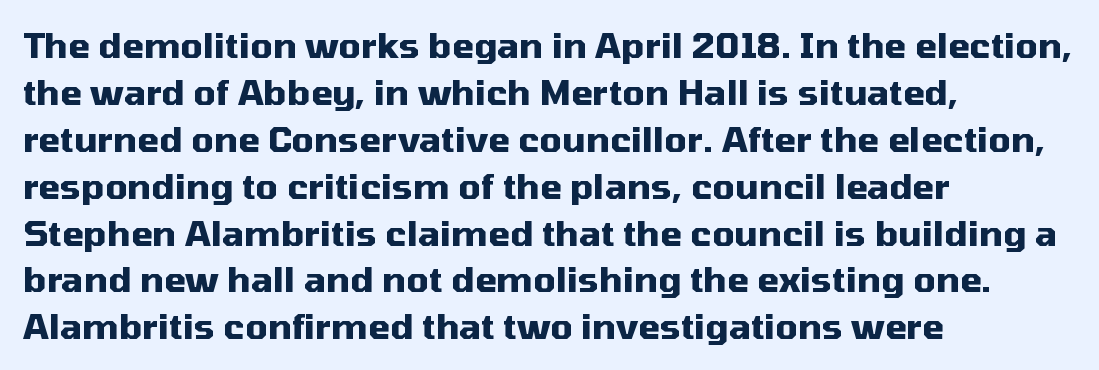
The image shows 35 px heavy sans-serif type, upright; set left-aligned, normal line spacing (1.34x), normal letter spacing, not underlined; medium stroke contrast and a medium x-height.
